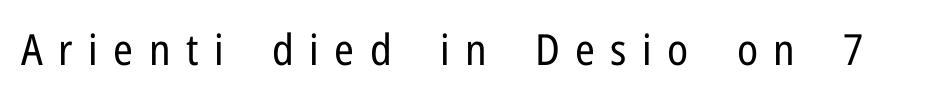
{"serif": "no", "italic": "no", "bold": "no", "weight": "regular", "width": "condensed", "stroke_contrast": "low", "x_height": "medium", "monospaced": "no", "underline": "no", "letter_spacing": "wide", "letter_spacing_em": 0.36, "glyph_px": 43}
